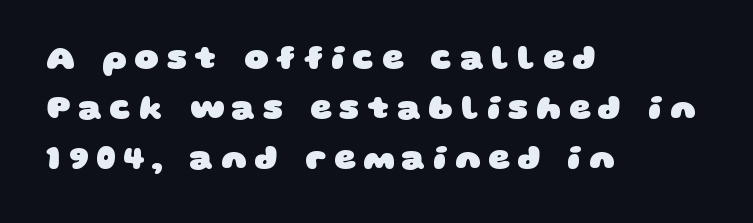
On the weight axis this lands at bold, roughly 700. Nope, no serifs anywhere on these letters. A clean baseline with only descenders dipping below it. Visually the block forms a straight wall on the left and a jagged coastline on the right.
